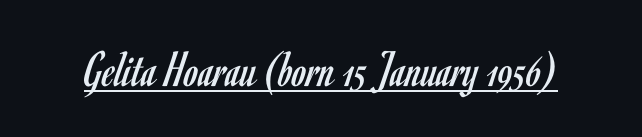
Classification — sans serif. Summary of weight: not heavy and not bold. Emphasis is given by a line drawn under the lettering. Is the letter spacing exaggerated? No — it looks like the ordinary default. A typesetter would call this proportional, since set widths differ per character.
